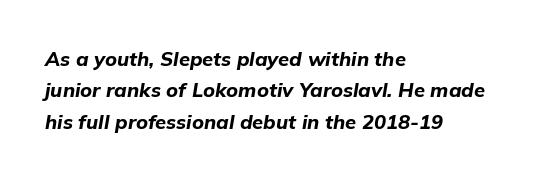
The image shows 20 px bold type, italic (leaning right); set left-aligned, normal line spacing (1.57x), normal letter spacing, not underlined.
